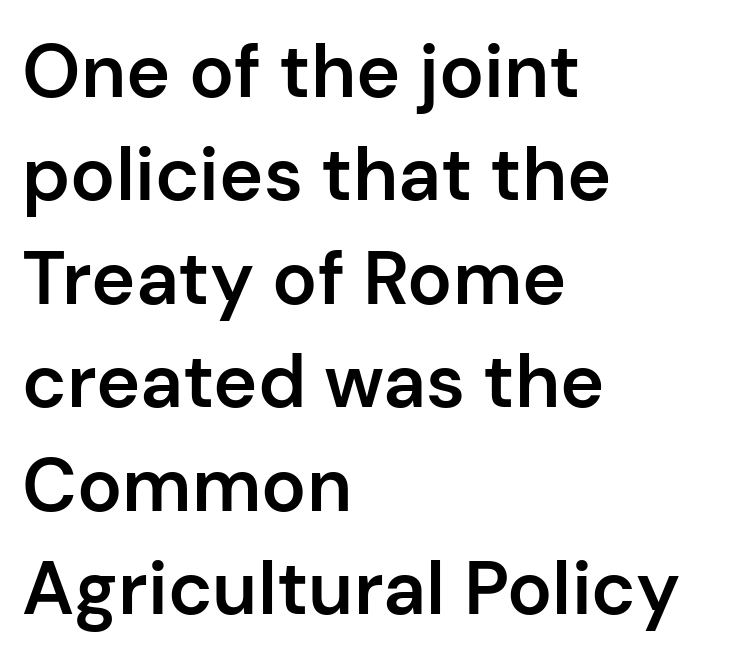
Q: Is the text bold? A: Semi-bold.
Q: Is the text italic (slanted)? A: No, it is upright.
Q: Is the typeface a serif or a sans-serif typeface? A: Sans-serif.
Q: Is the text underlined? A: No.
Q: How is the paragraph aligned? A: Left-aligned.
Q: Is the spacing between letters normal or unusually wide? A: Normal.
Q: Is the spacing between lines tight, normal or loose? A: Normal.
Q: Width (condensed, normal, or wide)? A: Normal.
Q: Stroke contrast? A: Low.
Q: x-height? A: Medium.
Q: Monospaced? A: No.
